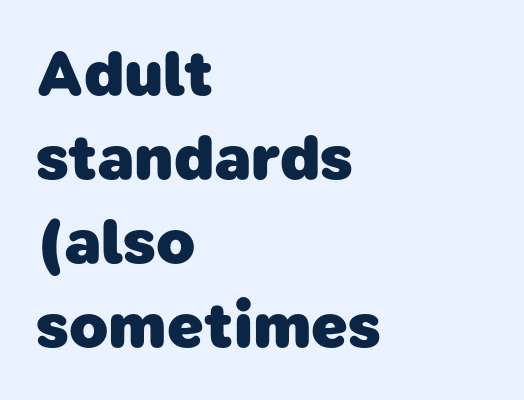
These lines carry a lot of weight — the face is fully bold. The characters display no serif detailing; their extremities are plain. One-word summary of the alignment: left. The horizontal fit of the characters is conventional and even.
